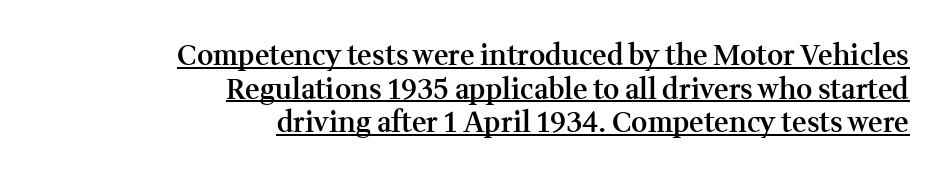
{"serif": "yes", "italic": "no", "bold": "semi", "weight": "semibold", "width": "normal", "stroke_contrast": "medium", "x_height": "medium", "monospaced": "no", "underline": "yes", "align": "right", "line_spacing_ratio": 1.2, "letter_spacing": "normal", "letter_spacing_em": 0.0, "glyph_px": 28}
